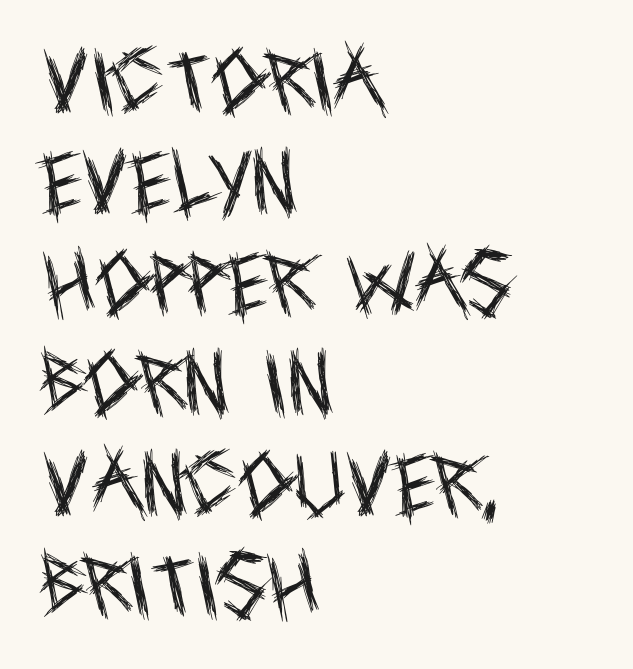
Q: Is the text bold? A: No.
Q: Is the text italic (slanted)? A: No, it is upright.
Q: Is the typeface a serif or a sans-serif typeface? A: Sans-serif.
Q: Is the text underlined? A: No.
Q: How is the paragraph aligned? A: Left-aligned.
Q: Is the spacing between letters normal or unusually wide? A: Normal.
Q: Is the spacing between lines tight, normal or loose? A: Normal.
Q: Width (condensed, normal, or wide)? A: Condensed.
Q: x-height? A: Large.
Q: Monospaced? A: No.
